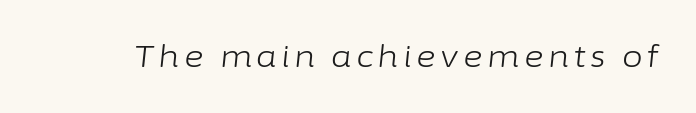
Q: Is the text bold? A: No.
Q: Is the text italic (slanted)? A: Yes, it leans right by about 6 degrees.
Q: Is the text underlined? A: No.
Q: Width (condensed, normal, or wide)? A: Normal.
Q: Stroke contrast? A: Low.
Q: x-height? A: Medium.
Q: Monospaced? A: No.
